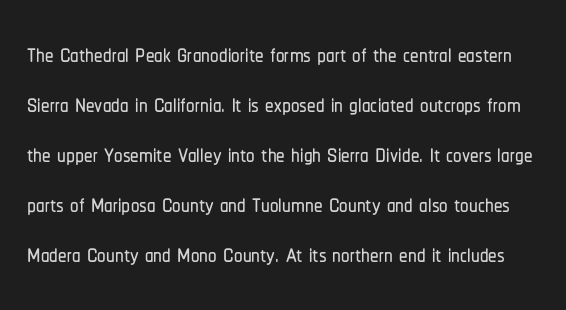
The image shows 34 px condensed sans-serif type, upright; set normal line spacing (1.47x), normal letter spacing, not underlined; low stroke contrast and a medium x-height.
